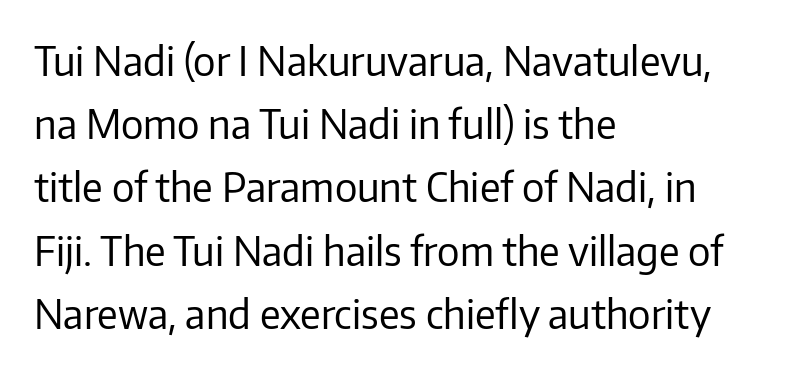
Q: Is the text bold? A: No.
Q: Is the text italic (slanted)? A: No, it is upright.
Q: Is the typeface a serif or a sans-serif typeface? A: Sans-serif.
Q: Is the text underlined? A: No.
Q: How is the paragraph aligned? A: Left-aligned.
Q: Is the spacing between letters normal or unusually wide? A: Normal.
Q: Is the spacing between lines tight, normal or loose? A: Normal.
Q: Width (condensed, normal, or wide)? A: Normal.
Q: Stroke contrast? A: Low.
Q: x-height? A: Medium.
Q: Monospaced? A: No.
